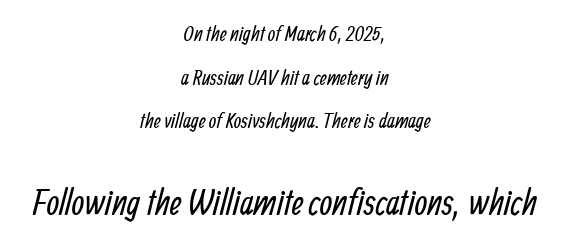
Proportional: the letters do not fall into vertical columns. Plain, unruled lines of type. This sample uses plain, unmodified letter spacing. Vertical spacing — loose.
